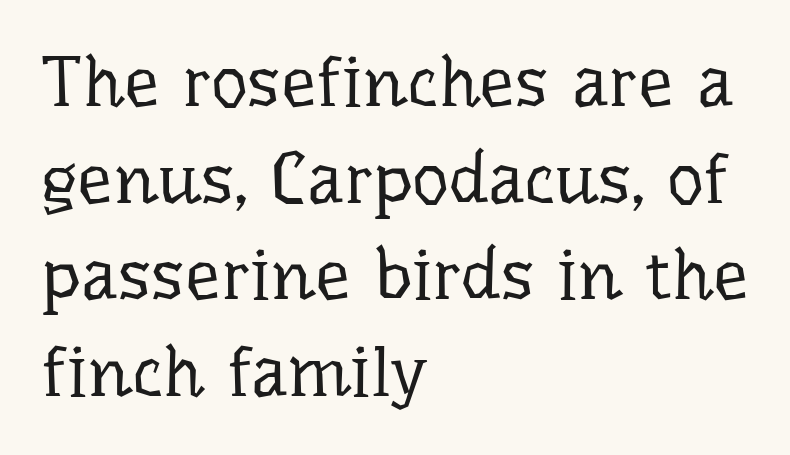
{"serif": "yes", "italic": "no", "bold": "no", "weight": "regular", "width": "normal", "stroke_contrast": "low", "x_height": "medium", "monospaced": "no", "underline": "no", "align": "left", "line_spacing": "normal", "line_spacing_ratio": 1.36, "letter_spacing": "normal", "letter_spacing_em": 0.0, "glyph_px": 71}
